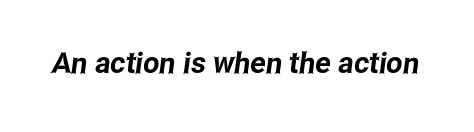
Q: Is the typeface a serif or a sans-serif typeface? A: Sans-serif.
Q: Is the text underlined? A: No.
Q: Is the spacing between letters normal or unusually wide? A: Normal.
Q: Width (condensed, normal, or wide)? A: Condensed.
Q: Stroke contrast? A: Low.
Q: x-height? A: Medium.
Q: Monospaced? A: No.
